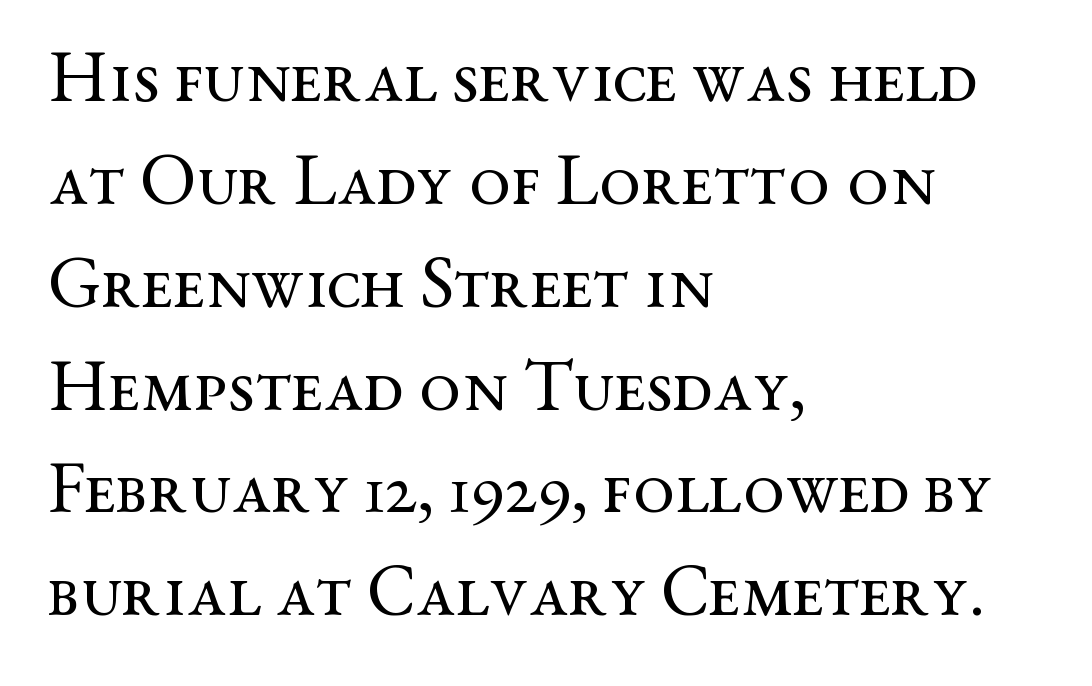
{"serif": "yes", "italic": "no", "bold": "no", "weight": "regular", "width": "wide", "stroke_contrast": "medium", "x_height": "medium", "monospaced": "no", "underline": "no", "align": "left", "line_spacing": "normal", "line_spacing_ratio": 1.39, "letter_spacing": "normal", "letter_spacing_em": 0.0, "glyph_px": 74}
